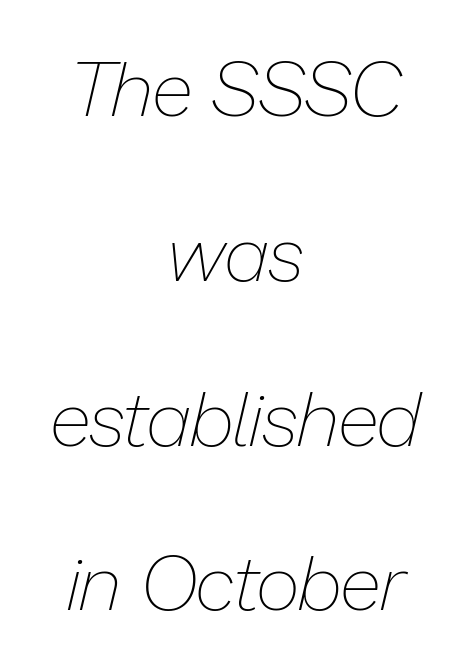
{"italic": "yes", "lean": "right", "slant_degrees": 13, "bold": "no", "weight": "thin", "width": "normal", "stroke_contrast": "low", "x_height": "medium", "monospaced": "no", "underline": "no", "align": "center", "line_spacing": "loose", "line_spacing_ratio": 2.14, "letter_spacing": "normal", "letter_spacing_em": 0.0, "glyph_px": 77}
